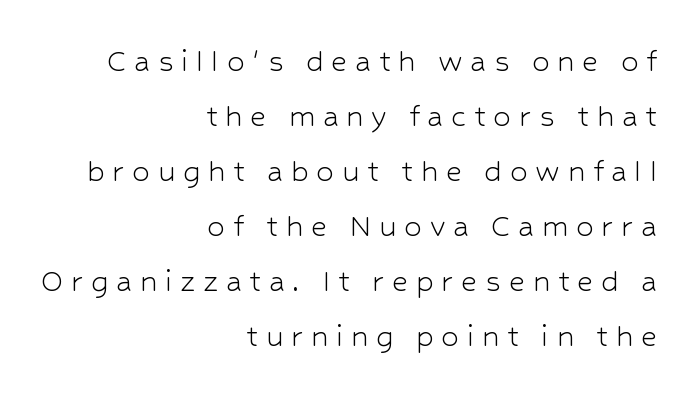
{"serif": "no", "italic": "no", "bold": "no", "weight": "light", "width": "normal", "stroke_contrast": "low", "x_height": "medium", "monospaced": "no", "underline": "no", "align": "right", "line_spacing": "normal", "line_spacing_ratio": 1.57, "letter_spacing": "wide", "letter_spacing_em": 0.22, "glyph_px": 35}
